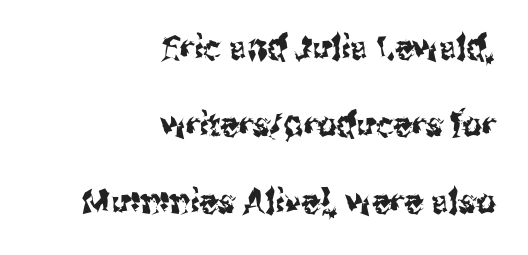
Every stem runs plumb, perpendicular to the baseline. A sans-serif font was chosen for this passage. The vertical gap from one line to the next is large. The lines in this sample share a right terminus and differ only in where they begin. Each letter keeps its own natural width here, so spacing adapts to shape. No extra tracking has been applied to these lines.
